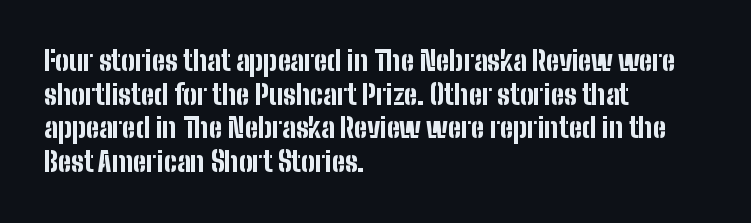
Its strokes are broad and dark, the hallmark of bold type. It's the straight-up-and-down kind of type. Regular leading. Caption: standard tracking, unaltered.
